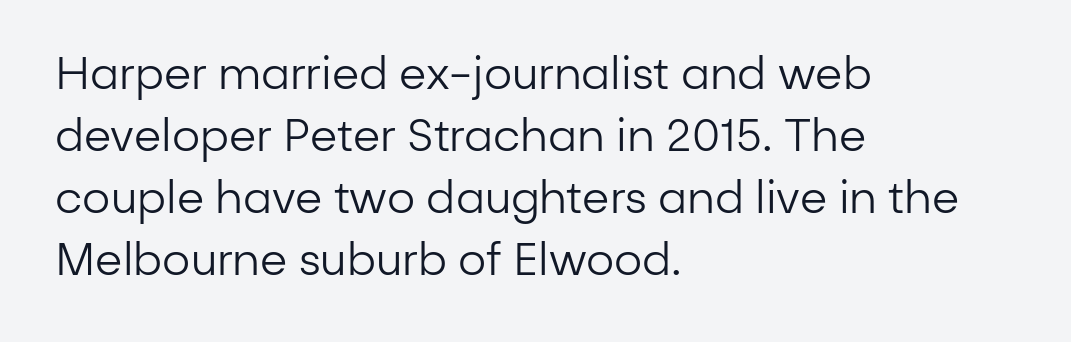
Just letters on the line, the space beneath them empty. Short and long lines alike share a common starting point at left. Type style note: lacks serifs. Is this a fixed-width face? No — the glyphs have proportional, varying widths. Compared with typical body copy, the letter spacing here is the same.
